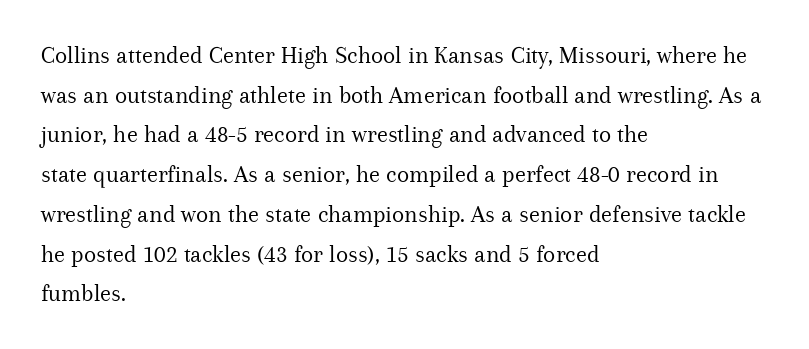
{"italic": "no", "bold": "no", "underline": "no", "align": "left", "line_spacing": "normal", "line_spacing_ratio": 1.59, "letter_spacing": "normal", "letter_spacing_em": 0.0, "glyph_px": 25}
